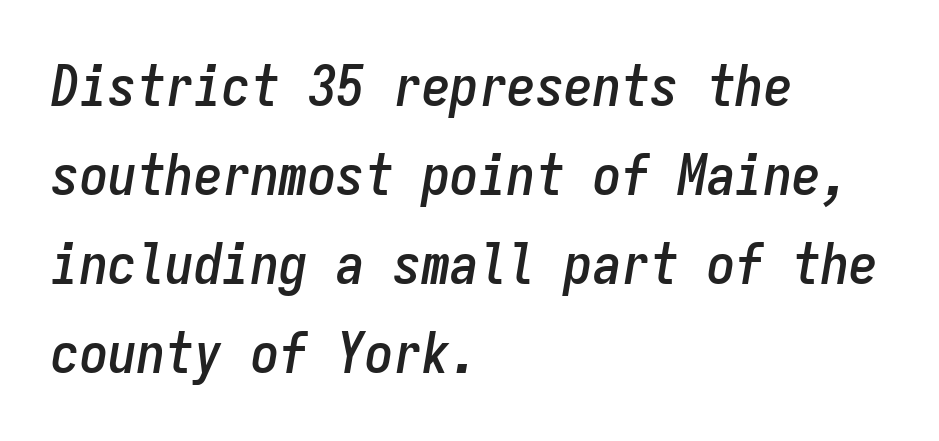
Q: Is the text italic (slanted)? A: Yes, it leans right by about 9 degrees.
Q: Is the text underlined? A: No.
Q: How is the paragraph aligned? A: Left-aligned.
Q: Is the spacing between letters normal or unusually wide? A: Normal.
Q: Is the spacing between lines tight, normal or loose? A: Normal.
Q: Width (condensed, normal, or wide)? A: Condensed.
Q: Stroke contrast? A: Low.
Q: x-height? A: Medium.
Q: Monospaced? A: Yes.
